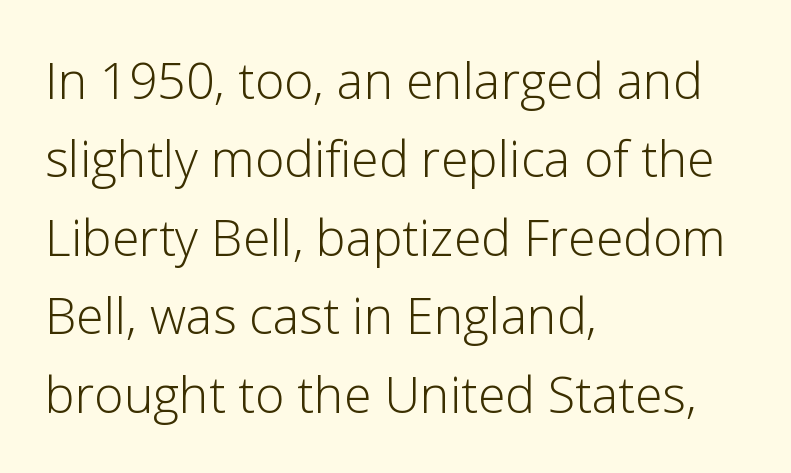
Q: Is the text bold? A: No.
Q: Is the text italic (slanted)? A: No, it is upright.
Q: Is the typeface a serif or a sans-serif typeface? A: Sans-serif.
Q: Is the text underlined? A: No.
Q: How is the paragraph aligned? A: Left-aligned.
Q: Is the spacing between letters normal or unusually wide? A: Normal.
Q: Is the spacing between lines tight, normal or loose? A: Normal.
Q: Width (condensed, normal, or wide)? A: Normal.
Q: Stroke contrast? A: Low.
Q: x-height? A: Medium.
Q: Monospaced? A: No.
